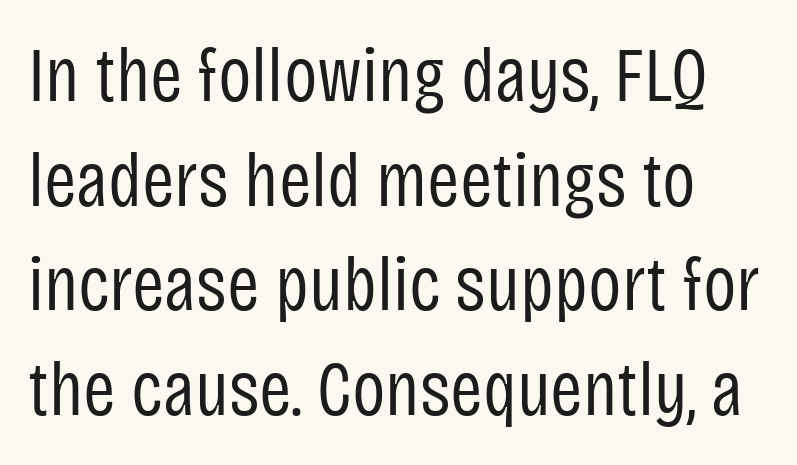
The image shows 78 px regular-weight, condensed sans-serif type, upright; set normal line spacing (1.34x), normal letter spacing, not underlined; low stroke contrast and a large x-height.
